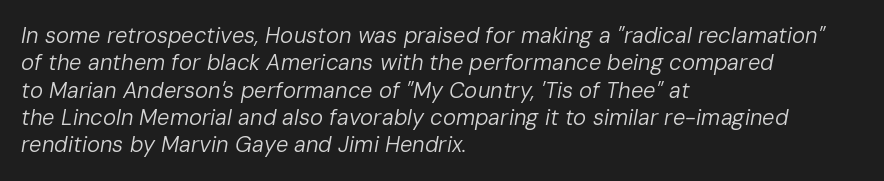
The lines in this sample share a left origin and differ only in where they stop. Observe the ordinary spacing: letters are neighbours, not strangers. Type without underlining. A typesetter would mark this as italic.
